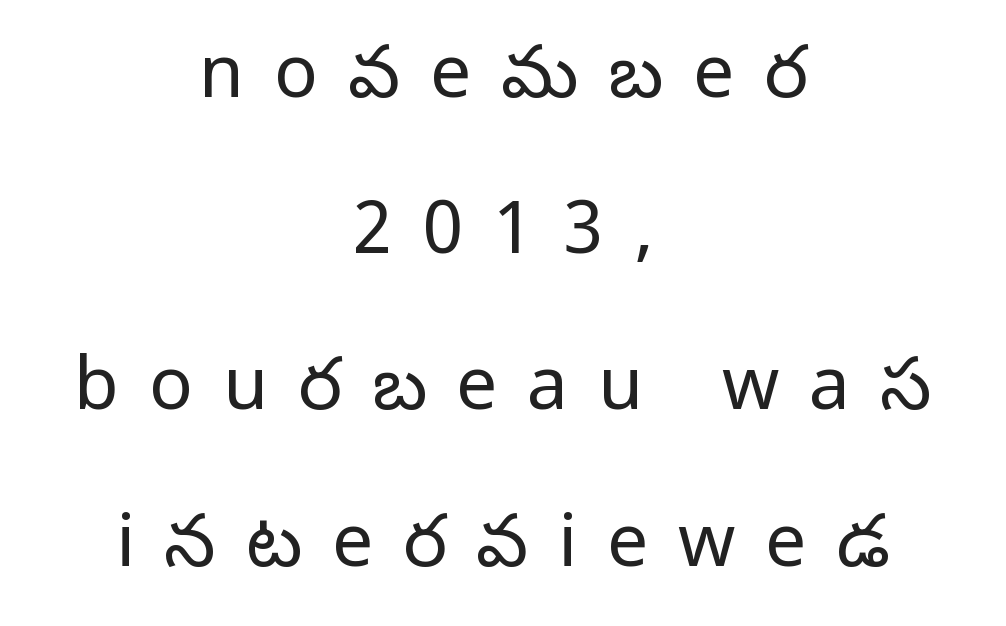
Q: Is the text bold? A: No.
Q: Is the text italic (slanted)? A: No, it is upright.
Q: Is the typeface a serif or a sans-serif typeface? A: Sans-serif.
Q: Is the text underlined? A: No.
Q: How is the paragraph aligned? A: Centered.
Q: Is the spacing between letters normal or unusually wide? A: Unusually wide.
Q: Is the spacing between lines tight, normal or loose? A: Loose.
Q: Width (condensed, normal, or wide)? A: Normal.
Q: Stroke contrast? A: Low.
Q: x-height? A: Medium.
Q: Monospaced? A: No.
